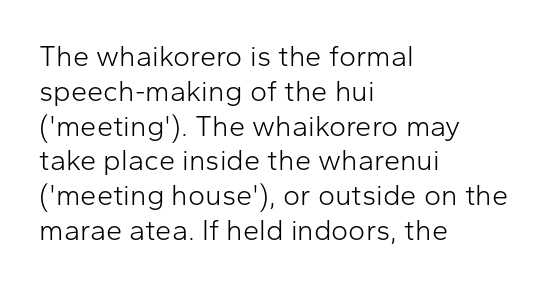
Quick note: underline off. Note the varied advance widths — an 'i' is clearly narrower than an 'm'. Short and long lines alike share a common starting point at left. The font family rendered here belongs to the sans-serif group.
